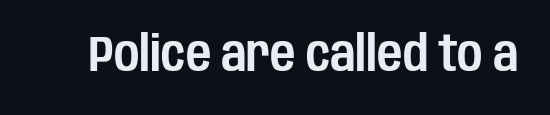
Check under the words: just untouched page. Letterform terminals end flat and unadorned throughout the passage. A typesetter would mark this as roman, not italic. The letters advance in unequal steps, a hallmark of proportional type. Here the glyphs are tracked normally, forming tight word shapes.
